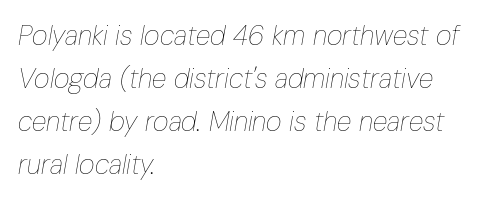
Q: Is the text bold? A: No.
Q: Is the text italic (slanted)? A: Yes, it leans right by about 10 degrees.
Q: Is the text underlined? A: No.
Q: How is the paragraph aligned? A: Left-aligned.
Q: Is the spacing between letters normal or unusually wide? A: Normal.
Q: Is the spacing between lines tight, normal or loose? A: Normal.
